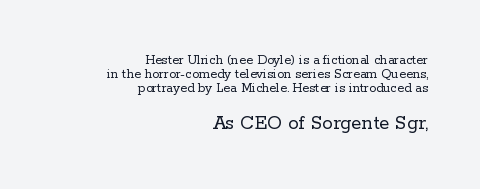
{"italic": "no", "bold": "no", "underline": "no", "align": "right", "line_spacing": "tight", "line_spacing_ratio": 1.01, "letter_spacing": "normal", "letter_spacing_em": 0.0, "larger_block": "second", "size_ratio": 1.5, "glyph_px": 21}
